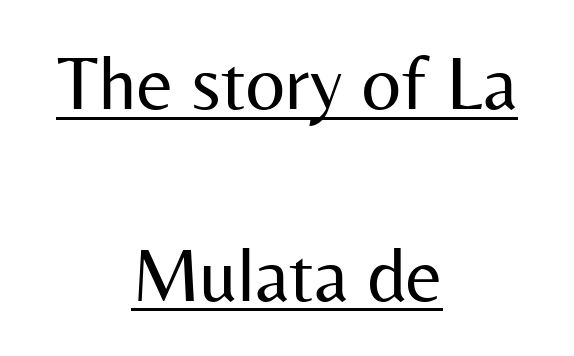
Q: Is the text bold? A: No.
Q: Is the text italic (slanted)? A: No, it is upright.
Q: Is the typeface a serif or a sans-serif typeface? A: Sans-serif.
Q: Is the text underlined? A: Yes.
Q: How is the paragraph aligned? A: Centered.
Q: Is the spacing between letters normal or unusually wide? A: Normal.
Q: Is the spacing between lines tight, normal or loose? A: Loose.
Q: Width (condensed, normal, or wide)? A: Normal.
Q: Stroke contrast? A: Medium.
Q: x-height? A: Medium.
Q: Monospaced? A: No.
